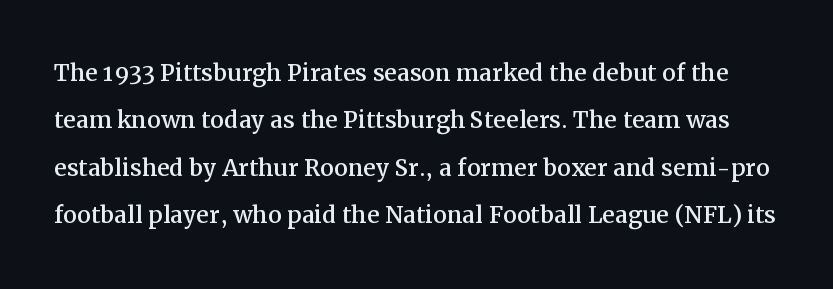
The image shows 31 px serif type, upright; set normal line spacing (1.53x), normal letter spacing, not underlined; medium stroke contrast and a medium x-height.
